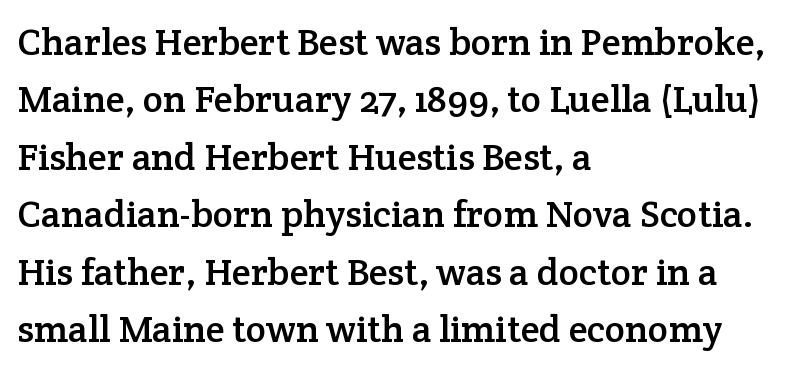
Q: Is the text italic (slanted)? A: No, it is upright.
Q: Is the typeface a serif or a sans-serif typeface? A: Serif.
Q: Is the text underlined? A: No.
Q: How is the paragraph aligned? A: Left-aligned.
Q: Is the spacing between letters normal or unusually wide? A: Normal.
Q: Is the spacing between lines tight, normal or loose? A: Normal.
Q: Width (condensed, normal, or wide)? A: Normal.
Q: Stroke contrast? A: Low.
Q: x-height? A: Medium.
Q: Monospaced? A: No.
